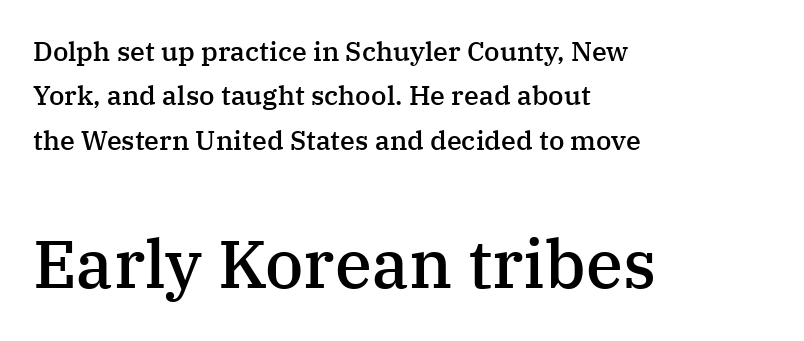
{"serif": "yes", "italic": "no", "bold": "semi", "weight": "semibold", "width": "normal", "stroke_contrast": "medium", "x_height": "medium", "monospaced": "no", "underline": "no", "align": "left", "line_spacing": "normal", "line_spacing_ratio": 1.64, "letter_spacing": "normal", "letter_spacing_em": 0.0, "larger_block": "second", "size_ratio": 2.48, "glyph_px": 67}
